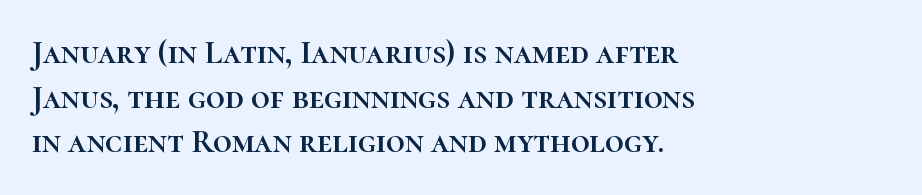
The image shows 33 px text type, upright; set left-aligned, normal line spacing (1.35x), normal letter spacing, not underlined; high stroke contrast and a medium x-height.
